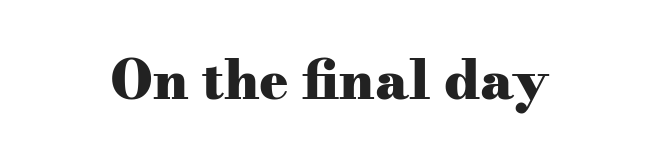
The image shows 54 px heavy, wide serif type, upright; set normal letter spacing, not underlined; medium stroke contrast and a small x-height.
